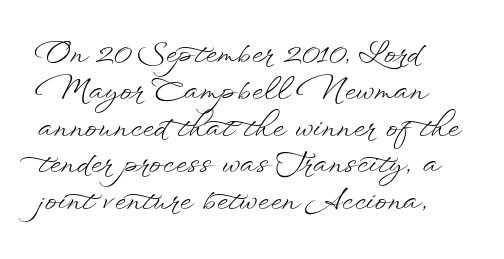
The characters are drawn with everyday or finer stroke widths. Rows of type keep a routine distance in the vertical direction. Horizontally, the lines are justified to the leading edge only. Rule under the text: the space is simply empty.
